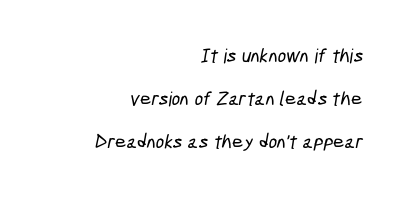
Summary of vertical rhythm: relaxed, with wide interline spacing. Has an underline been added? It has not. Visually the block forms a straight wall on the right and a jagged coastline on the left. Look at the tracking — it's just the regular setting, nothing added.
